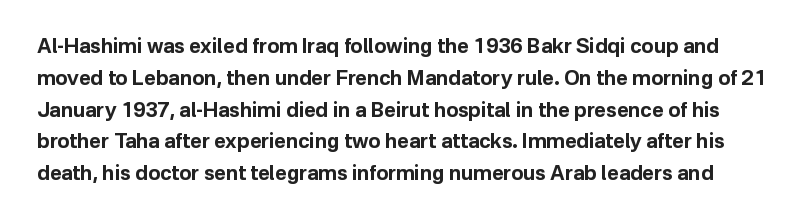
Each row of text sits above clean, open space. Every letter is thick-stroked: bold, no question. Letter spacing: default. The letters stand upright; this is a roman face.
